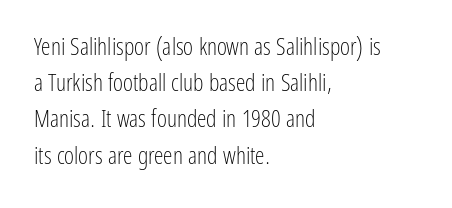
The image shows 24 px text type, upright; set left-aligned, normal line spacing (1.51x), normal letter spacing, not underlined.
